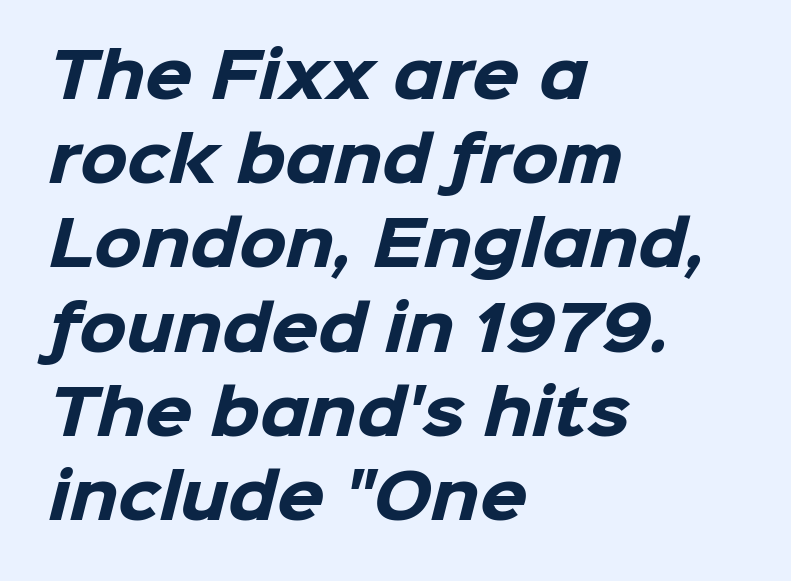
{"serif": "no", "bold": "yes", "weight": "heavy", "width": "normal", "stroke_contrast": "low", "x_height": "medium", "monospaced": "no", "underline": "no", "align": "left", "line_spacing": "normal", "line_spacing_ratio": 1.38, "letter_spacing": "normal", "letter_spacing_em": 0.0, "glyph_px": 61}
